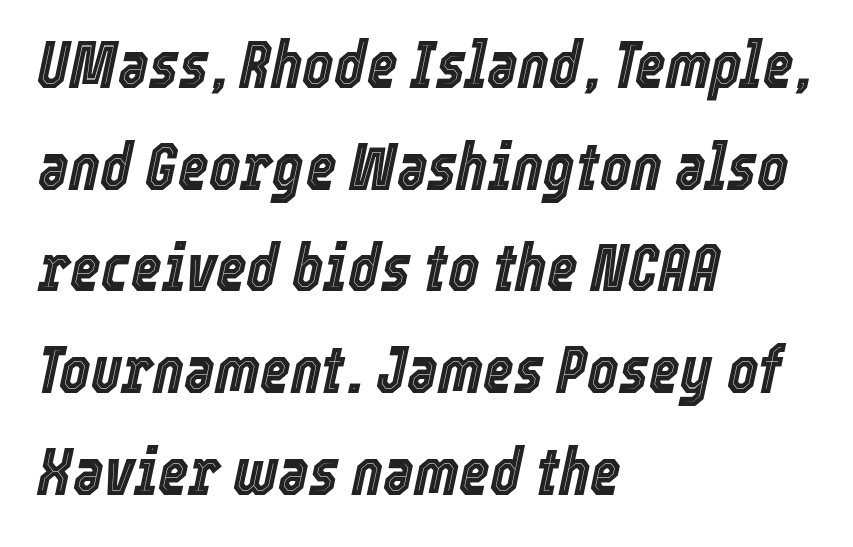
The image shows 66 px condensed type, italic (leaning right); set left-aligned, normal line spacing (1.54x), normal letter spacing, not underlined; a medium x-height.
